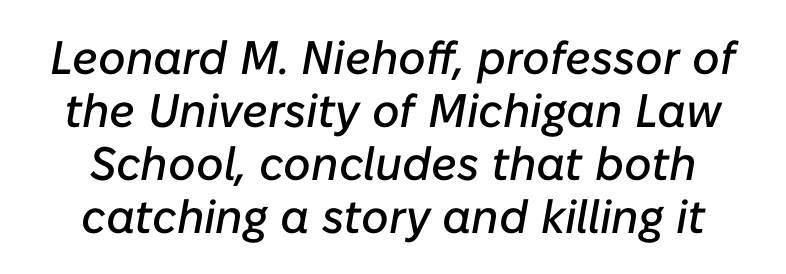
The type is set solid horizontally, with unmodified tracking. Spacing verdict: proportional, widths tailored to each character. Does the lettering tilt? It does — this is italic. Bare-footed words on every line. Leading: reduced.
